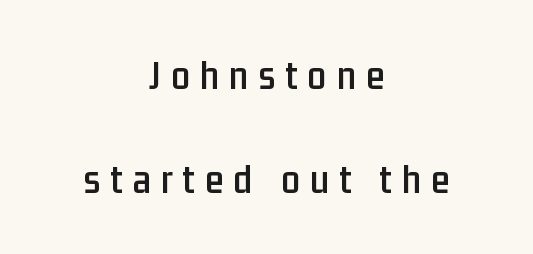
{"serif": "no", "italic": "no", "width": "condensed", "stroke_contrast": "low", "x_height": "medium", "monospaced": "no", "underline": "no", "align": "center", "line_spacing": "loose", "line_spacing_ratio": 2.48, "letter_spacing": "wide", "letter_spacing_em": 0.24, "glyph_px": 42}
